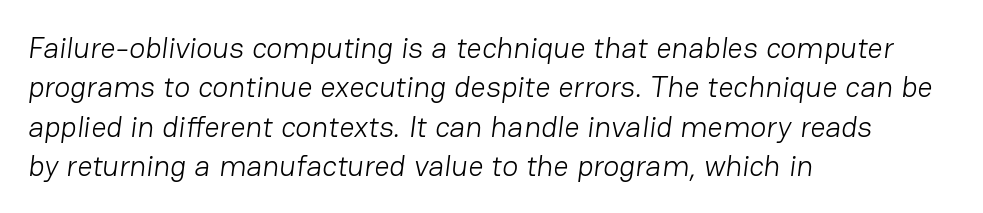
In terms of leading, this rendering sits right in the middle. The characters are drawn with everyday or finer stroke widths. There is no visible air inserted between adjacent glyphs. The glyphs are unaccompanied by any horizontal stroke below them. The passage shown is typed in a proportional face where columns would drift. The compositor pushed each line to the left boundary.
